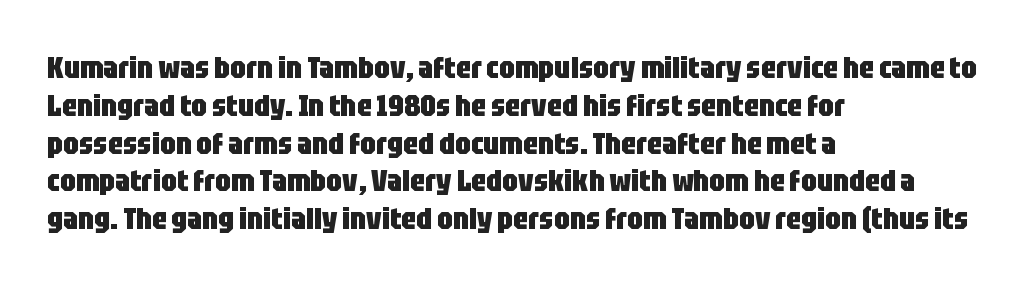
Every character sits straight up, as roman type does. Horizontal alignment here is leftward, the default for most running prose. The designer went with a sans here, leaving each stem footless. Varying glyph widths throughout — classic text-font behaviour. Does the weight exceed regular? Yes, all the way to bold.
